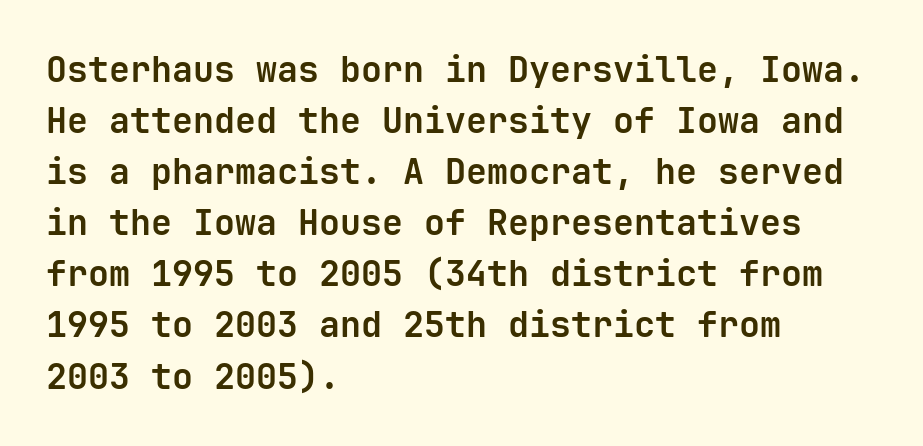
Q: Is the text bold? A: Yes.
Q: Is the text italic (slanted)? A: No, it is upright.
Q: Is the typeface a serif or a sans-serif typeface? A: Sans-serif.
Q: Is the text underlined? A: No.
Q: How is the paragraph aligned? A: Left-aligned.
Q: Is the spacing between letters normal or unusually wide? A: Normal.
Q: Is the spacing between lines tight, normal or loose? A: Normal.
Q: Width (condensed, normal, or wide)? A: Normal.
Q: Stroke contrast? A: Low.
Q: x-height? A: Medium.
Q: Monospaced? A: Yes.
